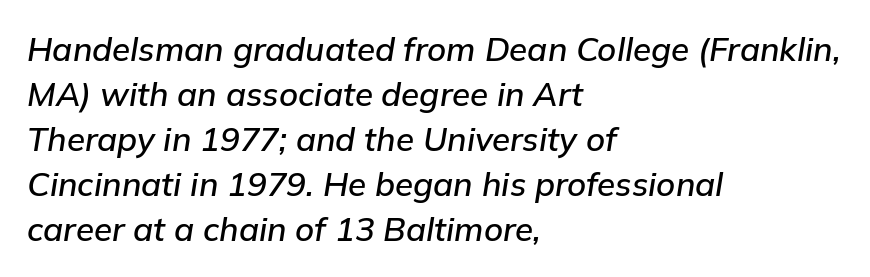
The image shows 33 px text type, italic (leaning right); set left-aligned, normal line spacing (1.36x), normal letter spacing, not underlined; low stroke contrast and a medium x-height.
